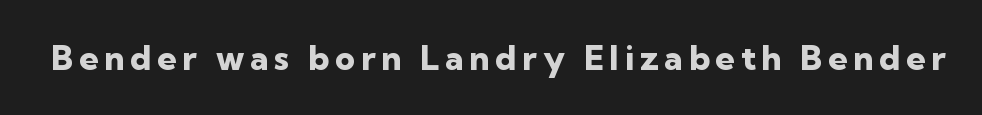
Think of a printed novel: that variable character pitch is what you see here. Its strokes are broad and dark, the hallmark of bold type. What kind of face is this? One without serifs — a sans. Check the space under the baseline: it is left empty. The letters stand upright; this is a roman face.
